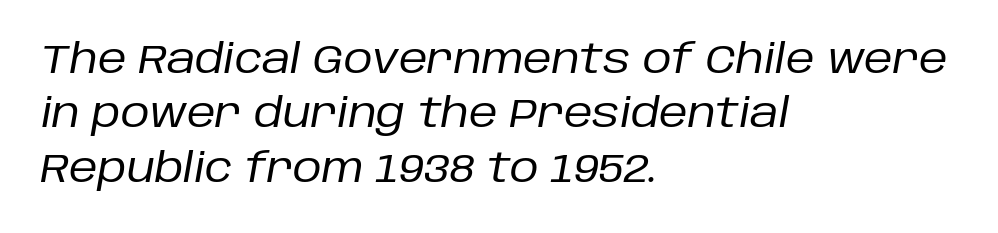
Standard letterfit; no display-style spreading of the glyphs. No letter is thick-stroked: the sample isn't bold. Observe the lean: these are italic letterforms. No word sits above an underline.
